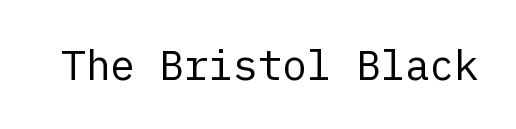
The image shows 41 px regular-weight sans-serif type, upright; set normal letter spacing, not underlined; low stroke contrast and a medium x-height.
